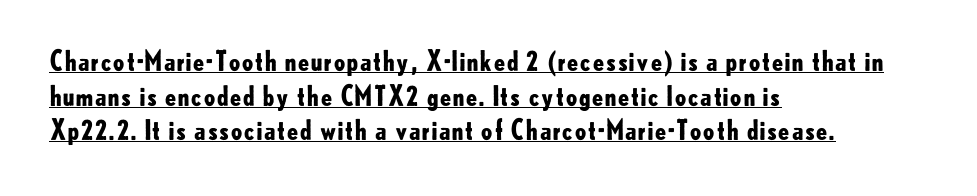
The compositor pushed each line to the left boundary. This block has exactly the height ordinary leading produces. Style check: upright. Each word holds together tightly as a unit, with standard inter-letter gaps.
